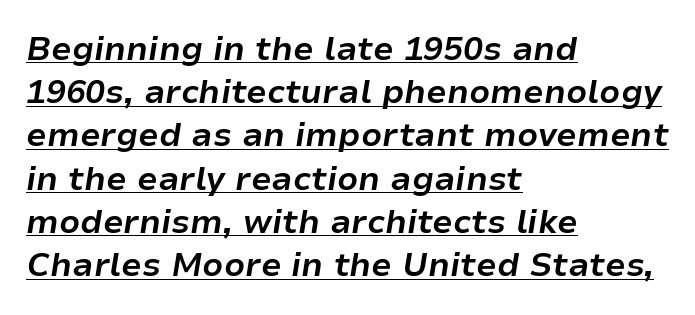
The image shows 33 px bold type, italic (leaning right); set left-aligned, normal line spacing (1.31x), normal letter spacing, underlined; low stroke contrast and a medium x-height.
